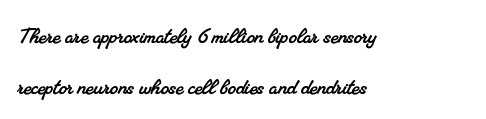
{"underline": "no", "align": "left", "line_spacing": "loose", "line_spacing_ratio": 1.95, "letter_spacing": "normal", "letter_spacing_em": 0.0, "glyph_px": 26}
